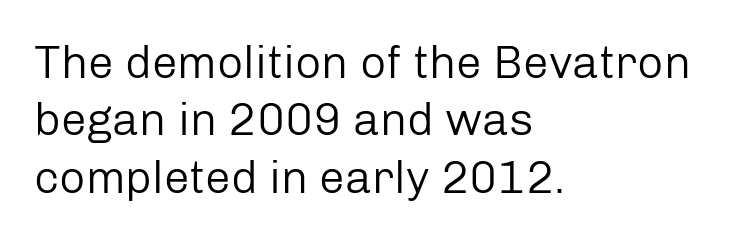
The image shows 46 px regular-weight sans-serif type, upright; set left-aligned, normal line spacing (1.25x), normal letter spacing, not underlined; low stroke contrast and a medium x-height.
